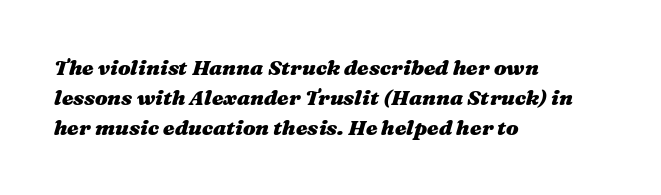
Q: Is the text bold? A: Yes.
Q: Is the text italic (slanted)? A: Yes, it leans right by about 16 degrees.
Q: Is the text underlined? A: No.
Q: How is the paragraph aligned? A: Left-aligned.
Q: Is the spacing between letters normal or unusually wide? A: Normal.
Q: Is the spacing between lines tight, normal or loose? A: Normal.
